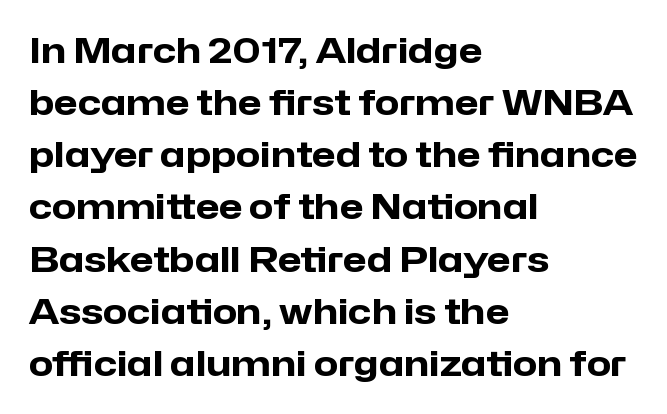
In terms of letterspacing, this is plain default setting. I'd call this a sans setting — the letters go barefoot. Here the designer chose a conventional face with non-uniform glyph widths. Bold? Absolutely — the strokes are thick and heavy. Compared with typical paragraphs, the rows here are spaced about the same. These lines were composed using upright roman letters.
